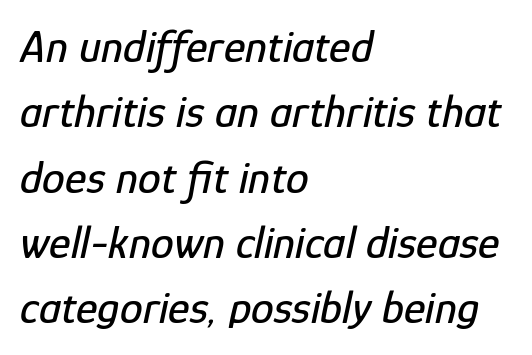
{"italic": "yes", "lean": "right", "slant_degrees": 12, "width": "condensed", "stroke_contrast": "low", "x_height": "medium", "monospaced": "no", "underline": "no", "align": "left", "line_spacing": "normal", "line_spacing_ratio": 1.42, "letter_spacing": "normal", "letter_spacing_em": 0.0, "glyph_px": 46}
